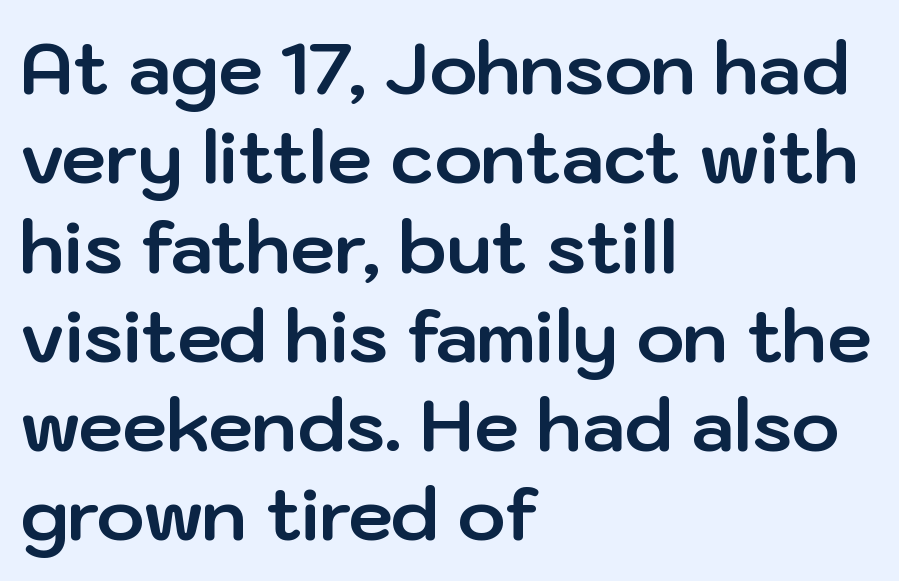
Classification — sans serif. The glyphs have the mass of a bold cut. These lines are rendered in a variable-pitch font. Nobody touched the tracking dial on this one. Left-aligned paragraph, ragged on the right.
